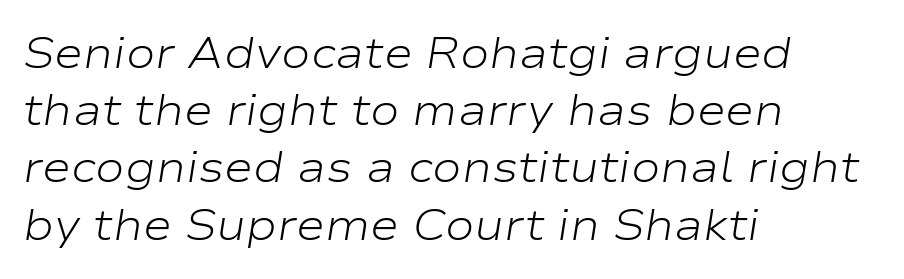
The image shows 44 px light, wide type, italic (leaning right); set left-aligned, normal line spacing (1.3x), normal letter spacing, not underlined; low stroke contrast and a medium x-height.
